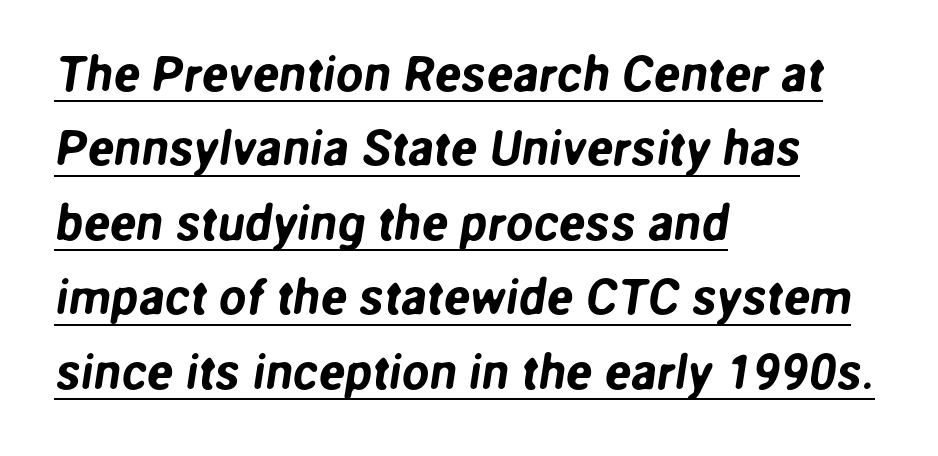
{"serif": "no", "width": "normal", "stroke_contrast": "low", "x_height": "medium", "monospaced": "no", "underline": "yes", "align": "left", "line_spacing": "normal", "line_spacing_ratio": 1.52, "letter_spacing": "normal", "letter_spacing_em": 0.0, "glyph_px": 49}
